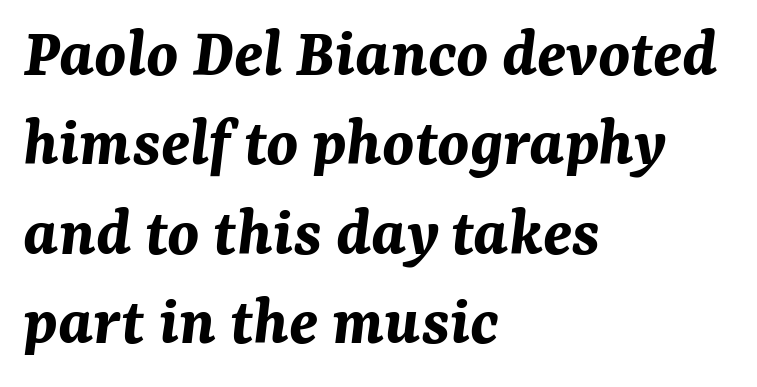
Rule under the text: the space is simply empty. Every row of glyphs begins at an identical x-position on the left. The sample has been set heavy, in full bold. Observe the lean: these are italic letterforms. The rendering uses natural spacing where letterforms have individual widths.
